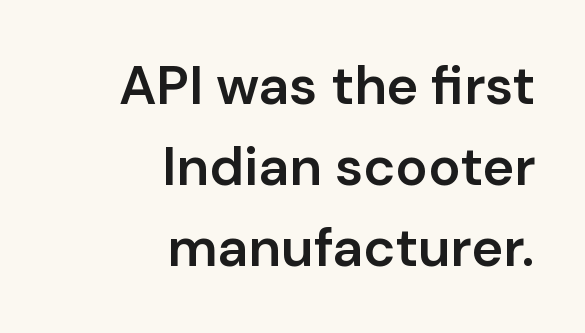
The font's upright variant was chosen for this text. Clear beneath every line of the passage. Normally led — the rows are evenly, conventionally spaced. The passage shown is typed in a proportional face where columns would drift.
